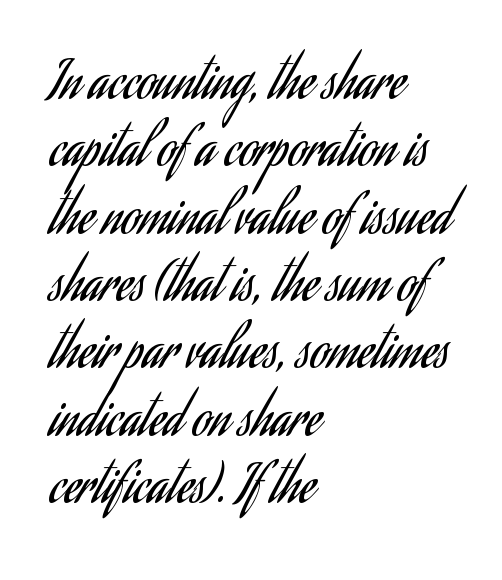
Q: Is the text bold? A: No.
Q: Is the text italic (slanted)? A: Yes.
Q: Is the typeface a serif or a sans-serif typeface? A: Sans-serif.
Q: Is the text underlined? A: No.
Q: How is the paragraph aligned? A: Left-aligned.
Q: Is the spacing between letters normal or unusually wide? A: Normal.
Q: Is the spacing between lines tight, normal or loose? A: Normal.
Q: Width (condensed, normal, or wide)? A: Condensed.
Q: Stroke contrast? A: Low.
Q: x-height? A: Small.
Q: Monospaced? A: No.
